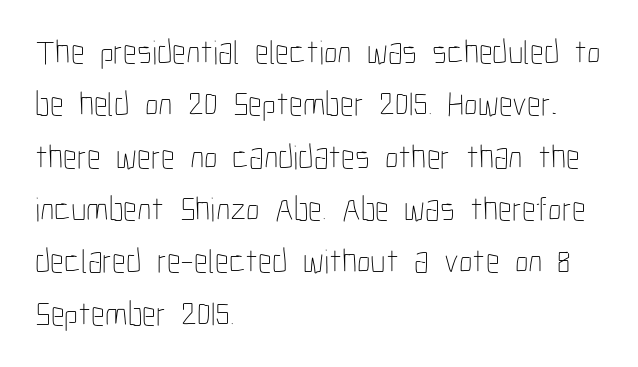
Q: Is the text bold? A: No.
Q: Is the text italic (slanted)? A: No, it is upright.
Q: Is the text underlined? A: No.
Q: How is the paragraph aligned? A: Left-aligned.
Q: Is the spacing between letters normal or unusually wide? A: Normal.
Q: Is the spacing between lines tight, normal or loose? A: Normal.
Q: Width (condensed, normal, or wide)? A: Condensed.
Q: Stroke contrast? A: Low.
Q: x-height? A: Medium.
Q: Monospaced? A: No.
